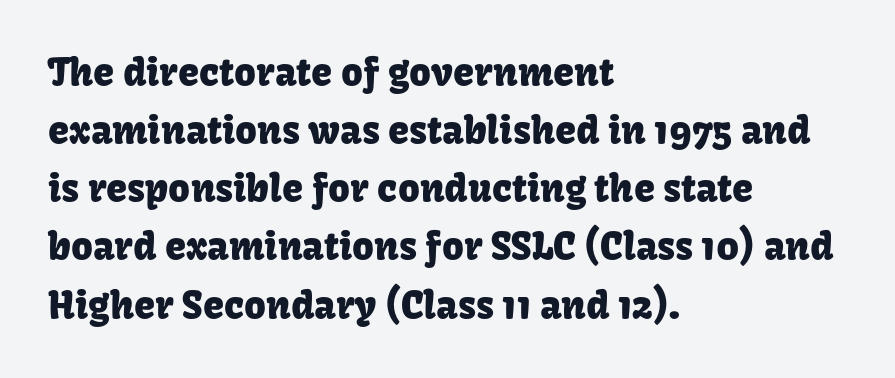
Tracking value appears to be zero — textbook default spacing. The letters carry no serifs — their stems end cleanly without finishing strokes. Regular leading. Check the space under the baseline: it is left empty. The lettering stays uniformly vertical, giving the passage a roman look.
